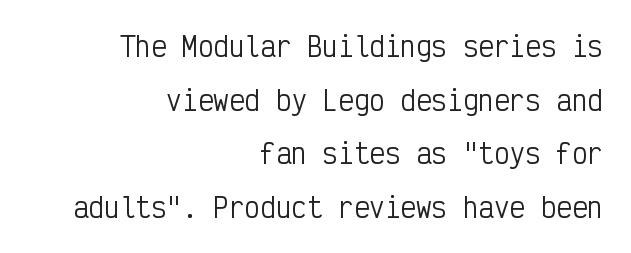
No chunkiness to these letters — they're not bold. Is there much room between lines? Yes — plenty of vertical air separates them. All the whitespace from short lines collects on the left. Nothing unusual about the tracking: characters are spaced as the font intends.
